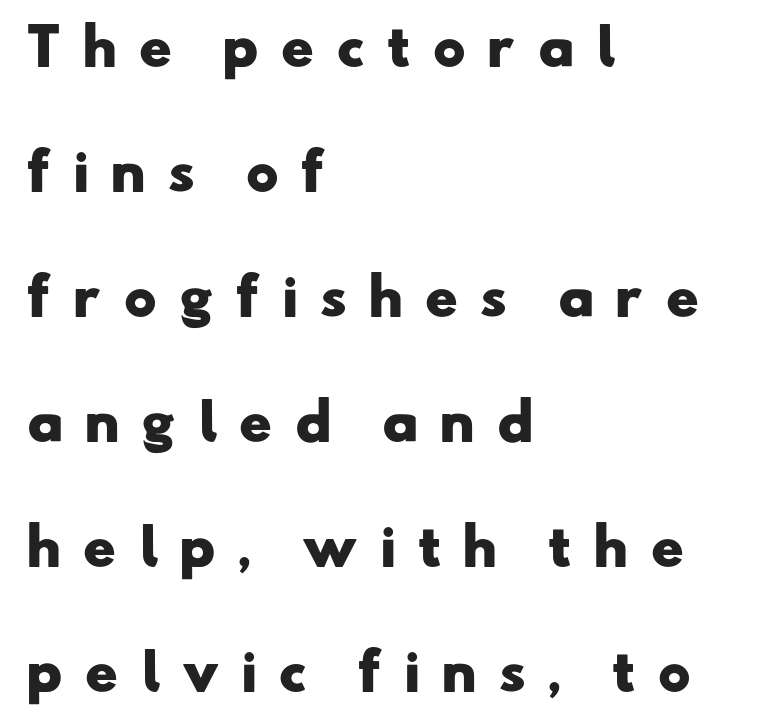
Leading: increased. These lines are composed in type without serifs. Does extra space separate the letters? Yes, quite a lot of it. The face used here is proportionally spaced, like ordinary book or web type.
